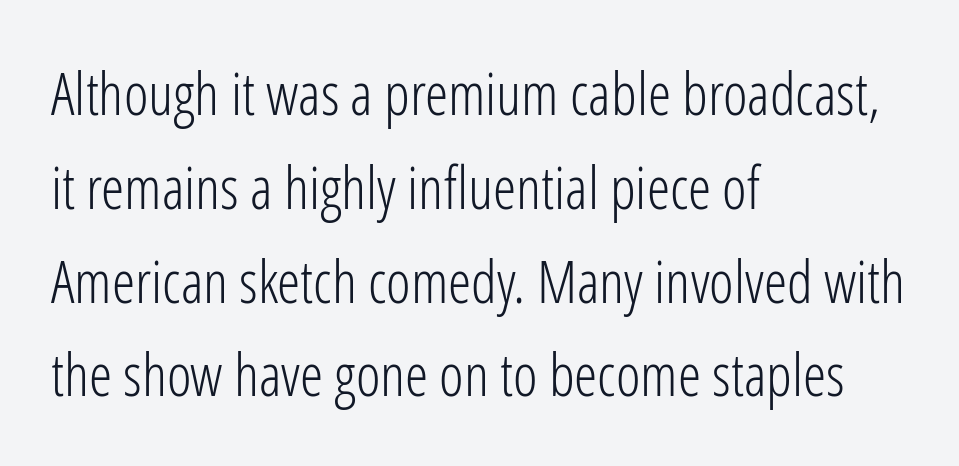
{"serif": "no", "italic": "no", "bold": "no", "weight": "light", "width": "condensed", "stroke_contrast": "low", "x_height": "medium", "monospaced": "no", "underline": "no", "align": "left", "line_spacing": "normal", "line_spacing_ratio": 1.59, "letter_spacing": "normal", "letter_spacing_em": 0.0, "glyph_px": 59}
